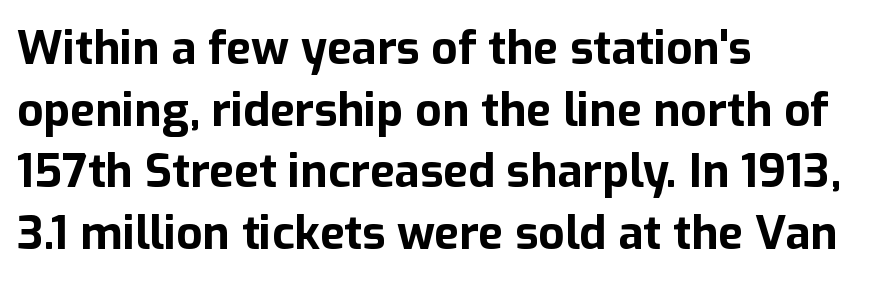
The image shows 46 px bold sans-serif type, upright; set left-aligned, normal line spacing (1.34x), normal letter spacing, not underlined; low stroke contrast and a medium x-height.
